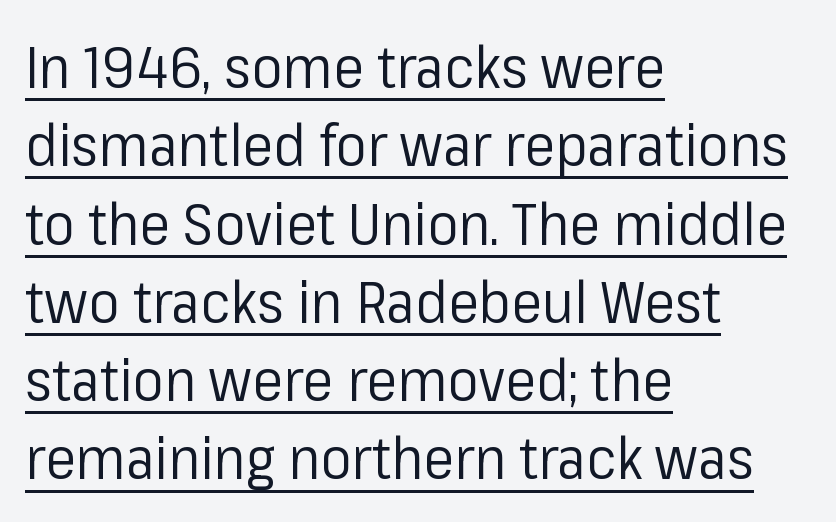
{"serif": "no", "italic": "no", "bold": "no", "weight": "regular", "width": "normal", "stroke_contrast": "low", "x_height": "medium", "monospaced": "no", "underline": "yes", "align": "left", "line_spacing": "normal", "line_spacing_ratio": 1.35, "letter_spacing": "normal", "letter_spacing_em": 0.0, "glyph_px": 58}
